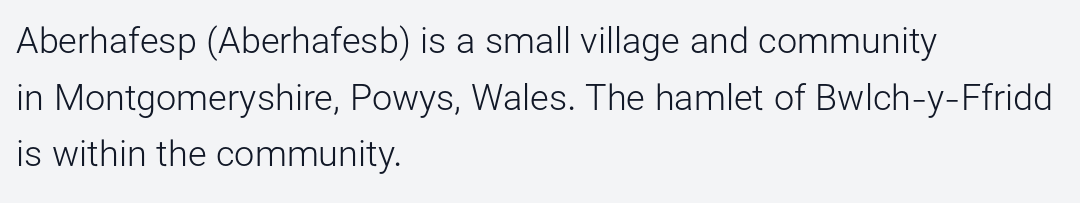
{"serif": "no", "italic": "no", "bold": "no", "weight": "light", "width": "normal", "stroke_contrast": "low", "x_height": "medium", "monospaced": "no", "underline": "no", "align": "left", "line_spacing": "normal", "line_spacing_ratio": 1.57, "letter_spacing": "normal", "letter_spacing_em": 0.0, "glyph_px": 36}
